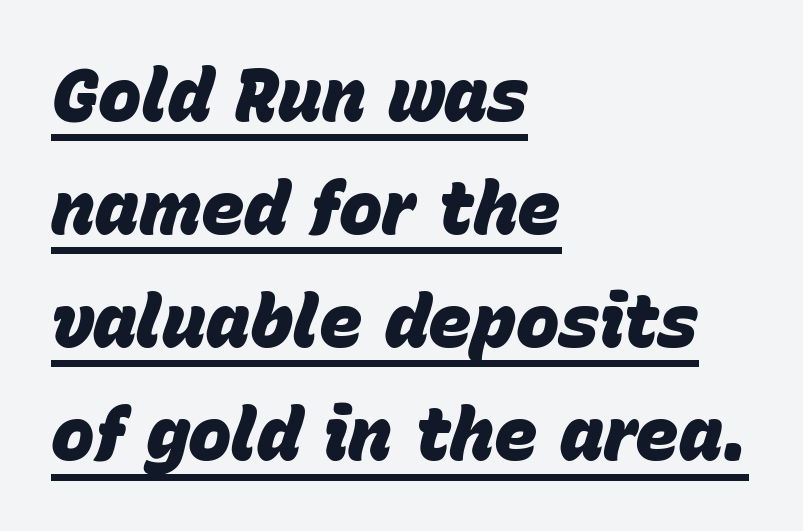
The image shows 73 px heavy type, italic (leaning right); set left-aligned, normal line spacing (1.55x), normal letter spacing, underlined; low stroke contrast and a large x-height.
